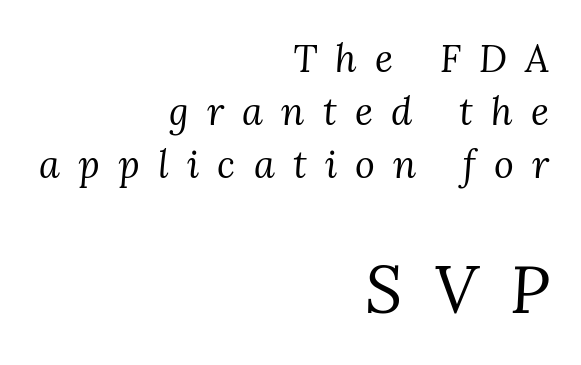
Q: Is the text bold? A: No.
Q: Is the text italic (slanted)? A: Yes, it leans right by about 3 degrees.
Q: Is the typeface a serif or a sans-serif typeface? A: Serif.
Q: Is the text underlined? A: No.
Q: How is the paragraph aligned? A: Right-aligned.
Q: Is the spacing between letters normal or unusually wide? A: Unusually wide.
Q: Is the spacing between lines tight, normal or loose? A: Normal.
Q: Which block of text is set in a larger size, the first (top) or the second (bottom)? A: The second (bottom) one.
Q: Width (condensed, normal, or wide)? A: Normal.
Q: Stroke contrast? A: Medium.
Q: x-height? A: Medium.
Q: Monospaced? A: No.
